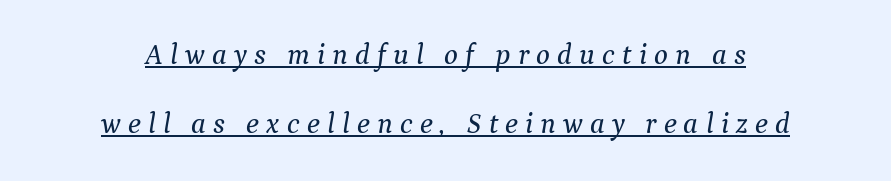
Q: Is the text italic (slanted)? A: Yes, it leans right by about 9 degrees.
Q: Is the typeface a serif or a sans-serif typeface? A: Serif.
Q: Is the text underlined? A: Yes.
Q: How is the paragraph aligned? A: Centered.
Q: Is the spacing between letters normal or unusually wide? A: Unusually wide.
Q: Is the spacing between lines tight, normal or loose? A: Loose.
Q: Width (condensed, normal, or wide)? A: Normal.
Q: Stroke contrast? A: Medium.
Q: x-height? A: Medium.
Q: Monospaced? A: No.
